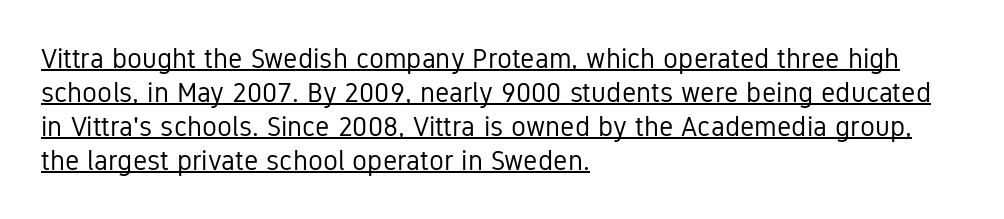
Q: Is the text bold? A: No.
Q: Is the text italic (slanted)? A: No, it is upright.
Q: Is the typeface a serif or a sans-serif typeface? A: Sans-serif.
Q: Is the text underlined? A: Yes.
Q: How is the paragraph aligned? A: Left-aligned.
Q: Is the spacing between letters normal or unusually wide? A: Normal.
Q: Width (condensed, normal, or wide)? A: Condensed.
Q: Stroke contrast? A: Low.
Q: x-height? A: Medium.
Q: Monospaced? A: No.
